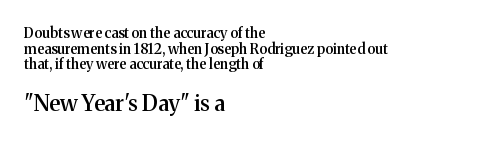
The image shows 22 px text type, upright; set left-aligned, tight line spacing (1.12x), normal letter spacing, not underlined; the second (bottom) block is 1.57x larger.
